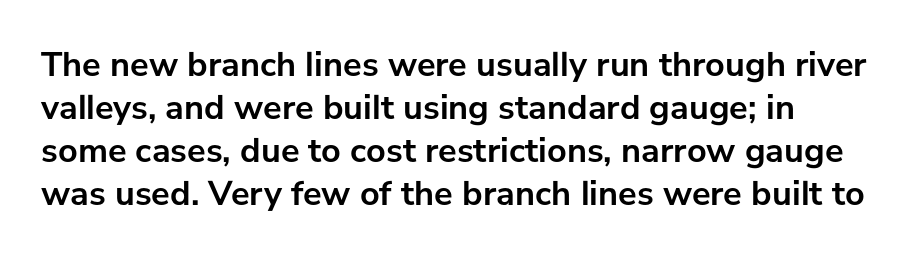
The image shows 35 px semibold sans-serif type, upright; set line spacing 1.23x, normal letter spacing, not underlined; low stroke contrast and a medium x-height.
